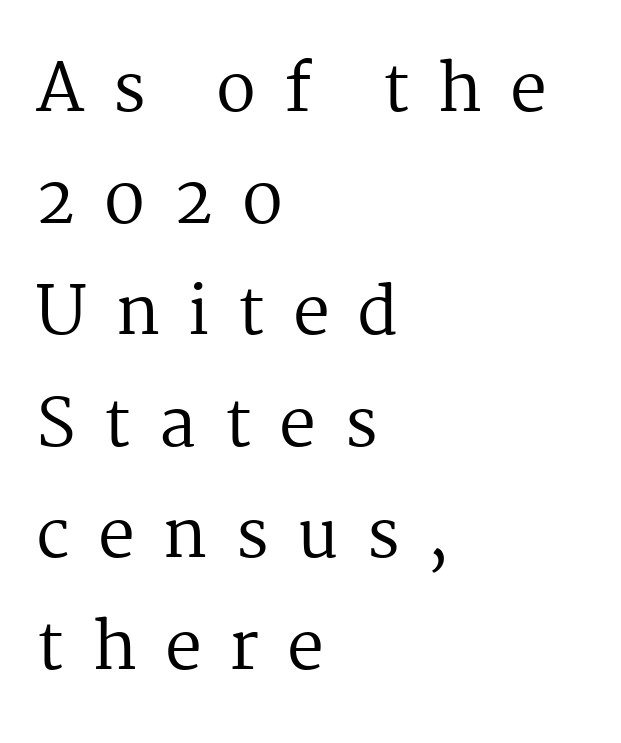
The passage shown is not underscored anywhere. Heft: none added — not bold. Caption: expanded tracking, letters set apart. Spacing verdict: proportional, widths tailored to each character. No italicization has been applied; the sample stays upright. All the whitespace from short lines collects on the right.
